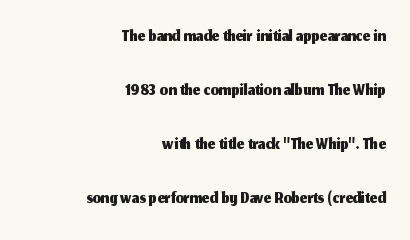
Q: Is the text italic (slanted)? A: No, it is upright.
Q: Is the text underlined? A: No.
Q: How is the paragraph aligned? A: Right-aligned.
Q: Is the spacing between letters normal or unusually wide? A: Normal.
Q: Is the spacing between lines tight, normal or loose? A: Loose.
